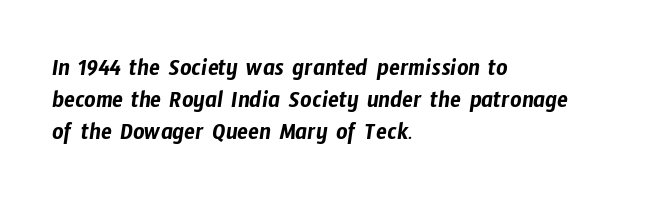
Q: Is the text underlined? A: No.
Q: How is the paragraph aligned? A: Left-aligned.
Q: Is the spacing between letters normal or unusually wide? A: Normal.
Q: Is the spacing between lines tight, normal or loose? A: Normal.
